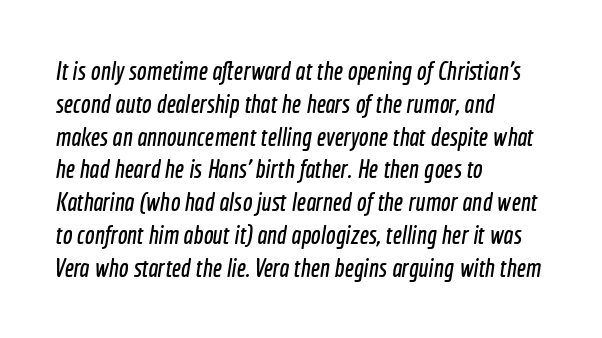
Q: Is the text underlined? A: No.
Q: How is the paragraph aligned? A: Left-aligned.
Q: Is the spacing between letters normal or unusually wide? A: Normal.
Q: Is the spacing between lines tight, normal or loose? A: Normal.
